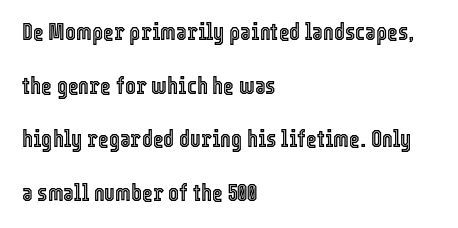
Summary of vertical rhythm: relaxed, with wide interline spacing. Every stem runs plumb, perpendicular to the baseline. These lines are set flush left with a ragged right edge. Tracking here is standard; glyphs follow each other at the usual distance. Bare-footed words on every line.
